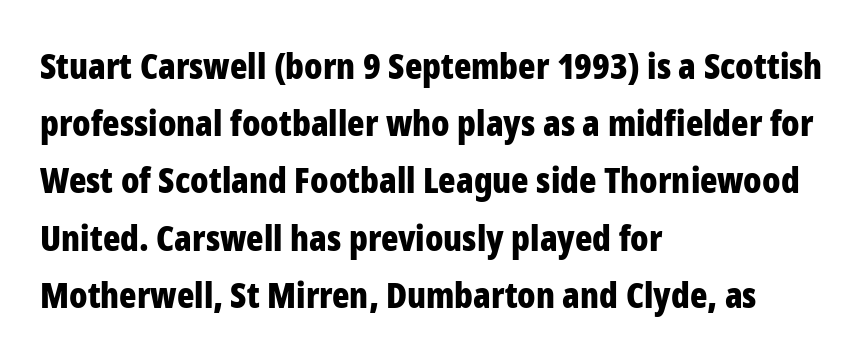
The image shows 36 px bold, condensed sans-serif type, upright; set left-aligned, normal line spacing (1.59x), normal letter spacing, not underlined; low stroke contrast and a medium x-height.
